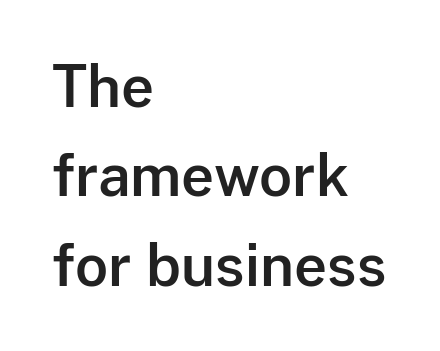
Q: Is the text italic (slanted)? A: No, it is upright.
Q: Is the typeface a serif or a sans-serif typeface? A: Sans-serif.
Q: Is the text underlined? A: No.
Q: How is the paragraph aligned? A: Left-aligned.
Q: Is the spacing between letters normal or unusually wide? A: Normal.
Q: Is the spacing between lines tight, normal or loose? A: Normal.
Q: Width (condensed, normal, or wide)? A: Normal.
Q: Stroke contrast? A: Low.
Q: x-height? A: Medium.
Q: Monospaced? A: No.
